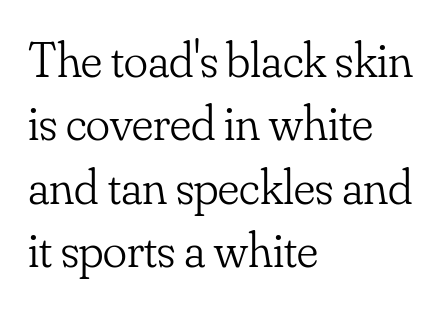
Decoration check: the copy has no underline. The lines sit at an ordinary, default distance from one another. The specimen reads as upright at a glance. These lines are rendered in a variable-pitch font.
